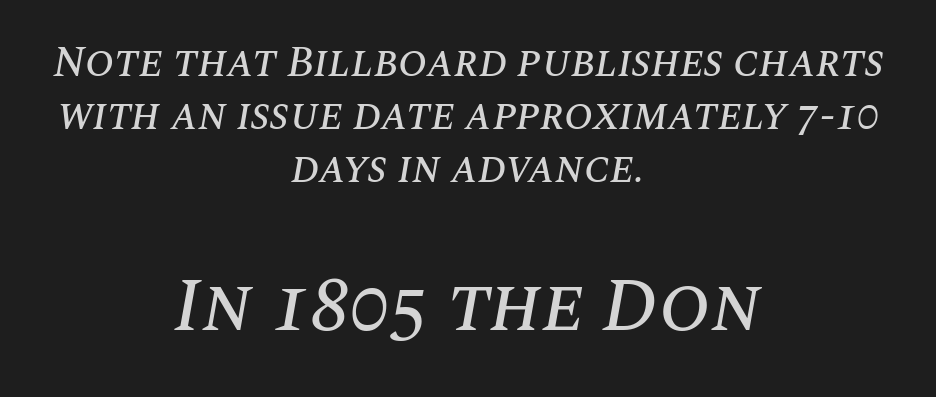
{"italic": "yes", "lean": "right", "slant_degrees": 10, "width": "normal", "stroke_contrast": "medium", "x_height": "large", "monospaced": "no", "underline": "no", "align": "center", "line_spacing_ratio": 1.23, "letter_spacing": "normal", "letter_spacing_em": 0.0, "larger_block": "second", "size_ratio": 1.77, "glyph_px": 76}
